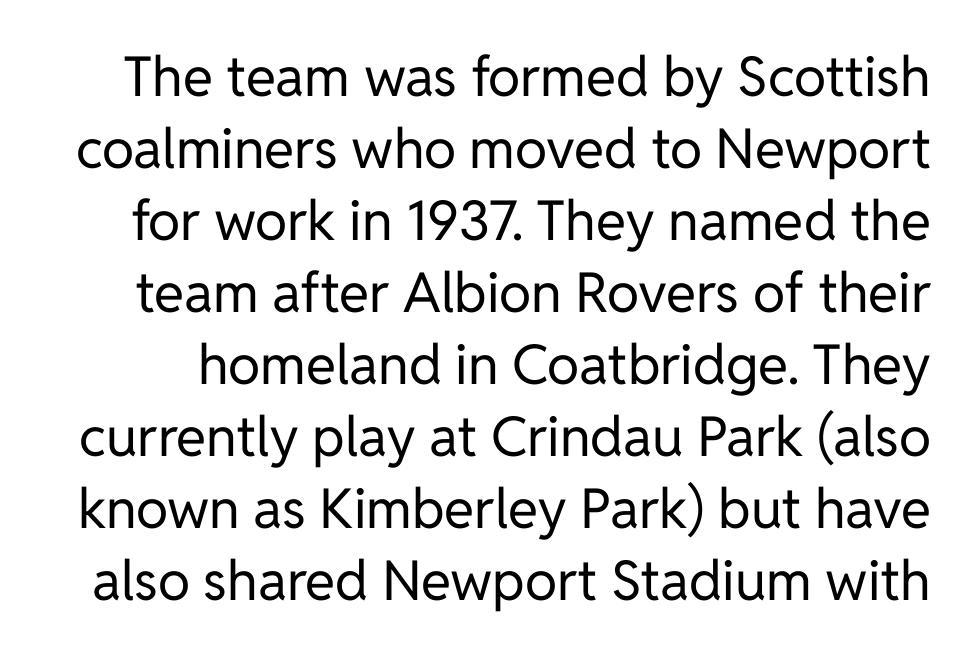
Clear beneath every line of the passage. Note the varied advance widths — an 'i' is clearly narrower than an 'm'. The cut favours lightness, reaching ordinary text weight at its darkest. Posture: vertical. The lines sit at an ordinary, default distance from one another.
